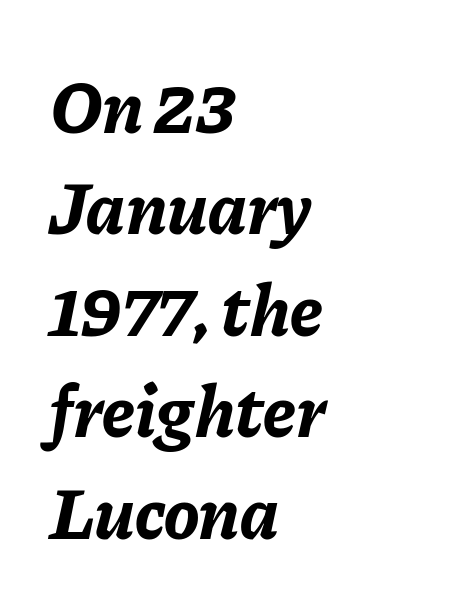
A bare baseline throughout the passage. The rendering uses a moderate line-height, typical for paragraphs. The typesetter chose a ragged-right arrangement here. Pretty heavy lettering here — definitely bold. Tall strokes in this sample are angled rather than plumb. Spacing between characters is what you'd get straight out of the box.
